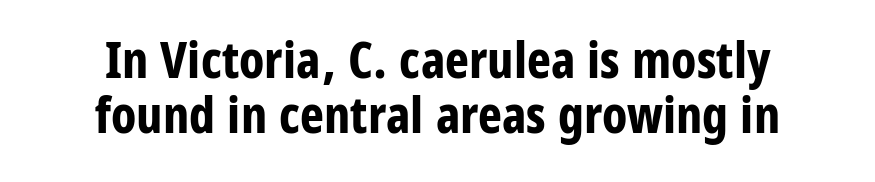
This is sans-serif lettering, the kind often seen on screens and signage. Glance below the letters and you will spot only blank space. A typesetter would mark this as roman, not italic. Notice how the passage keeps no hard edge, just a central spine. Looks like regular typesetting: each glyph gets only the width it needs. The letterforms sit shoulder to shoulder at normal distance.
